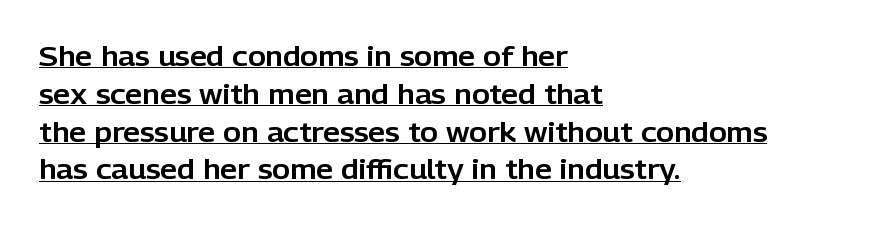
Horizontally, the lines are justified to the leading edge only. Honestly, the underline is the first thing you notice here. The specimen reads as upright at a glance. Compared with typical paragraphs, the rows here are spaced about the same. In terms of letterspacing, this is plain default setting.
